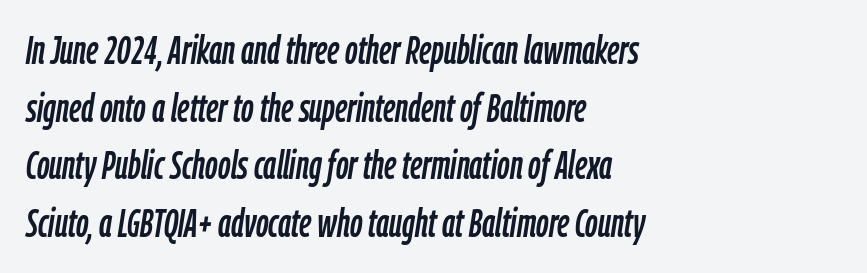
The image shows 39 px condensed type, italic (leaning right); set left-aligned, normal line spacing (1.48x), normal letter spacing, not underlined; low stroke contrast and a medium x-height.
